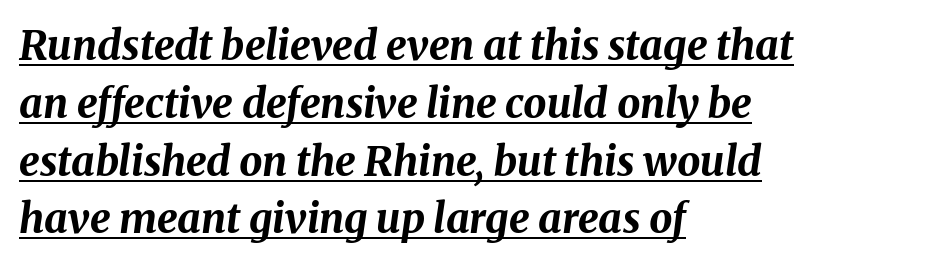
{"italic": "yes", "lean": "right", "slant_degrees": 8, "bold": "yes", "weight": "bold", "width": "normal", "stroke_contrast": "medium", "x_height": "medium", "monospaced": "no", "underline": "yes", "align": "left", "line_spacing": "normal", "line_spacing_ratio": 1.41, "letter_spacing": "normal", "letter_spacing_em": 0.0, "glyph_px": 41}
